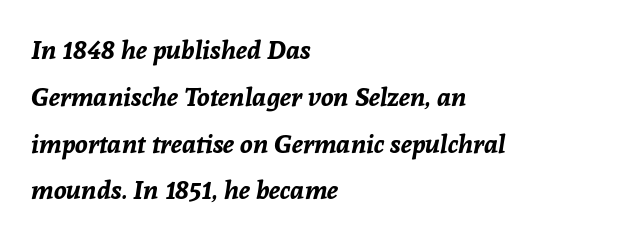
{"italic": "yes", "lean": "right", "slant_degrees": 8, "bold": "yes", "underline": "no", "align": "left", "line_spacing_ratio": 1.8, "letter_spacing": "normal", "letter_spacing_em": 0.0, "glyph_px": 26}
